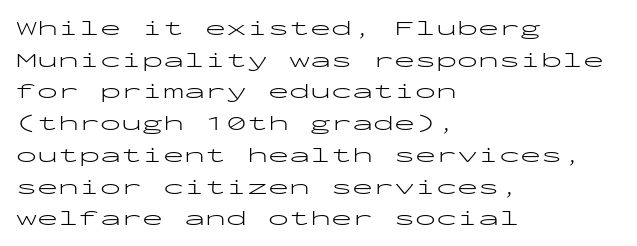
{"italic": "no", "bold": "no", "underline": "no", "align": "left", "line_spacing": "normal", "line_spacing_ratio": 1.51, "letter_spacing": "normal", "letter_spacing_em": 0.0, "glyph_px": 21}
